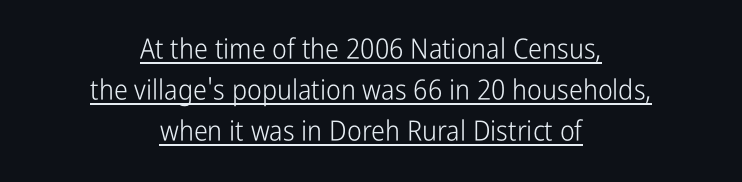
Q: Is the text bold? A: No.
Q: Is the text italic (slanted)? A: No, it is upright.
Q: Is the typeface a serif or a sans-serif typeface? A: Sans-serif.
Q: Is the text underlined? A: Yes.
Q: How is the paragraph aligned? A: Centered.
Q: Is the spacing between letters normal or unusually wide? A: Normal.
Q: Is the spacing between lines tight, normal or loose? A: Normal.
Q: Width (condensed, normal, or wide)? A: Condensed.
Q: Stroke contrast? A: Low.
Q: x-height? A: Medium.
Q: Monospaced? A: No.
